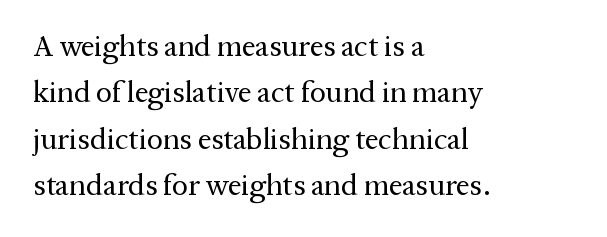
Q: Is the text bold? A: No.
Q: Is the text italic (slanted)? A: No, it is upright.
Q: Is the typeface a serif or a sans-serif typeface? A: Serif.
Q: Is the text underlined? A: No.
Q: How is the paragraph aligned? A: Left-aligned.
Q: Is the spacing between letters normal or unusually wide? A: Normal.
Q: Is the spacing between lines tight, normal or loose? A: Normal.
Q: Width (condensed, normal, or wide)? A: Normal.
Q: Stroke contrast? A: Medium.
Q: x-height? A: Medium.
Q: Monospaced? A: No.
